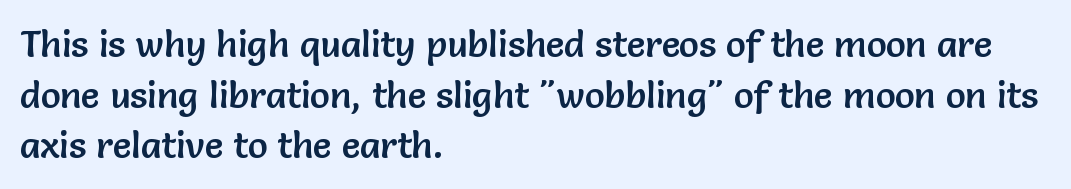
Descender tails drop into unmarked territory. If you drew a ruler down the left edge, every line would touch it. You could not count columns in this text — the font is proportionally spaced. The letters stand upright; this is a roman face.
